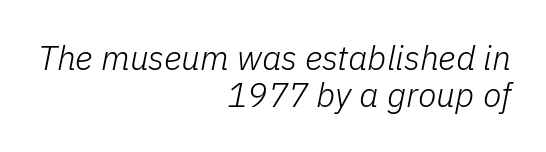
The text carries the slant typical of an italic or oblique font. Notice how descenders almost collide with the ascenders below — that's tight leading. The baseline area is clear. The font is comparable to plain body text, perhaps lighter.
